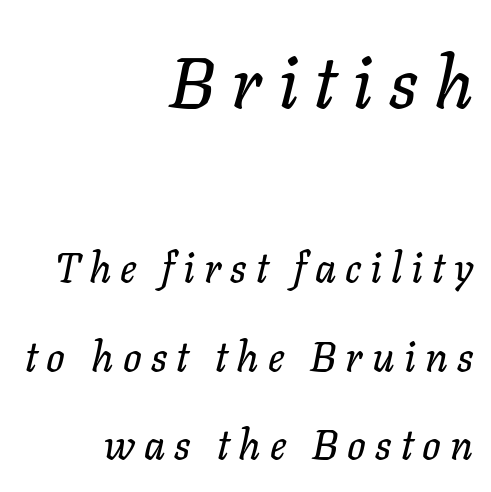
Q: Is the text italic (slanted)? A: Yes, it leans right by about 11 degrees.
Q: Is the text underlined? A: No.
Q: How is the paragraph aligned? A: Right-aligned.
Q: Is the spacing between letters normal or unusually wide? A: Unusually wide.
Q: Is the spacing between lines tight, normal or loose? A: Loose.
Q: Which block of text is set in a larger size, the first (top) or the second (bottom)? A: The first (top) one.
Q: Width (condensed, normal, or wide)? A: Normal.
Q: Stroke contrast? A: Low.
Q: x-height? A: Medium.
Q: Monospaced? A: No.
